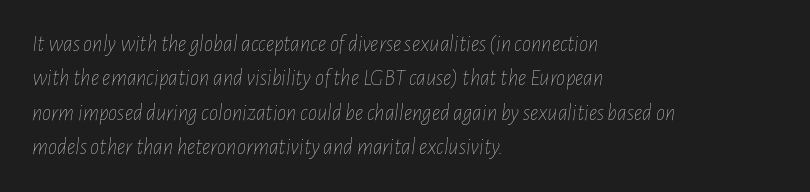
{"italic": "yes", "lean": "right", "slant_degrees": 7, "bold": "no", "underline": "no", "align": "left", "line_spacing": "normal", "line_spacing_ratio": 1.5, "letter_spacing": "normal", "letter_spacing_em": 0.0, "glyph_px": 23}
